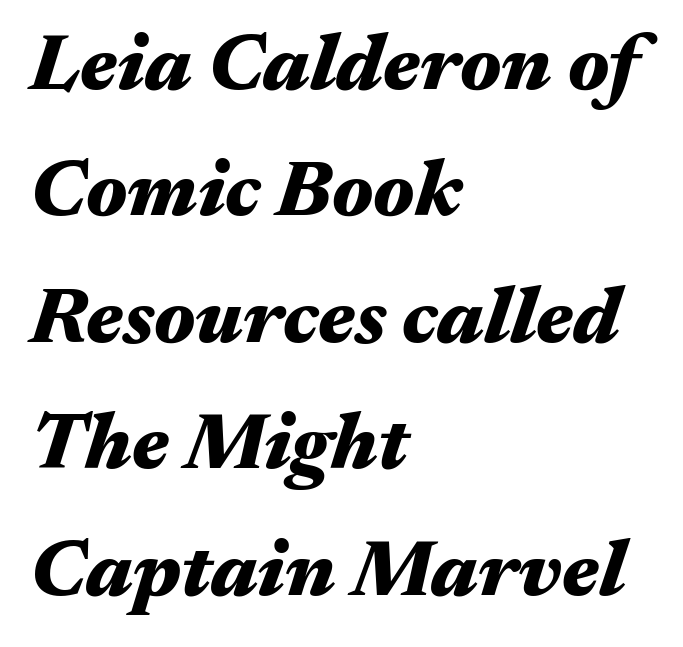
Q: Is the text bold? A: Yes.
Q: Is the text italic (slanted)? A: Yes, it leans right by about 17 degrees.
Q: Is the text underlined? A: No.
Q: How is the paragraph aligned? A: Left-aligned.
Q: Is the spacing between letters normal or unusually wide? A: Normal.
Q: Is the spacing between lines tight, normal or loose? A: Normal.
Q: Width (condensed, normal, or wide)? A: Wide.
Q: Stroke contrast? A: Medium.
Q: x-height? A: Medium.
Q: Monospaced? A: No.
